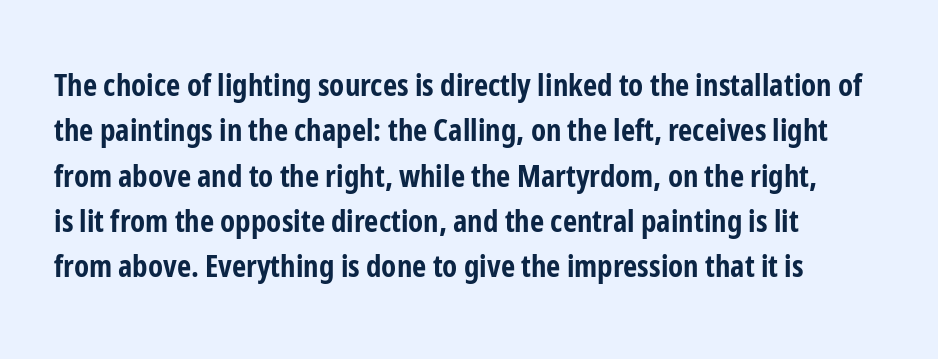
Descenders hang freely into open space. Looks like regular typesetting: each glyph gets only the width it needs. The horizontal fit of the characters is conventional and even. Leading matches the norm, producing a regular column. Is the type bold? Yes — the strokes are clearly thick and heavy. Classification — sans serif.
